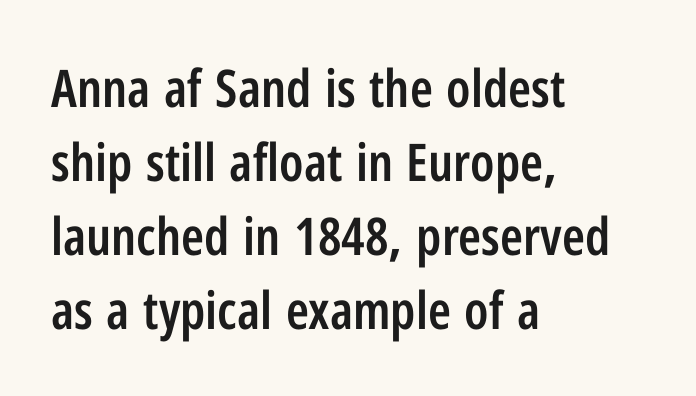
Q: Is the text bold? A: Semi-bold.
Q: Is the text italic (slanted)? A: No, it is upright.
Q: Is the typeface a serif or a sans-serif typeface? A: Sans-serif.
Q: Is the text underlined? A: No.
Q: How is the paragraph aligned? A: Left-aligned.
Q: Is the spacing between letters normal or unusually wide? A: Normal.
Q: Is the spacing between lines tight, normal or loose? A: Normal.
Q: Width (condensed, normal, or wide)? A: Condensed.
Q: Stroke contrast? A: Low.
Q: x-height? A: Medium.
Q: Monospaced? A: No.
